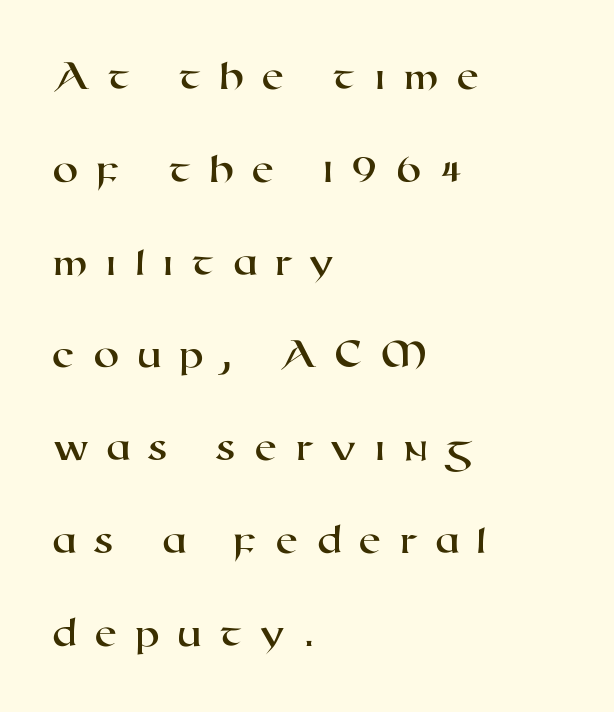
Q: Is the typeface a serif or a sans-serif typeface? A: Sans-serif.
Q: Is the text underlined? A: No.
Q: How is the paragraph aligned? A: Left-aligned.
Q: Is the spacing between letters normal or unusually wide? A: Unusually wide.
Q: Is the spacing between lines tight, normal or loose? A: Loose.
Q: Width (condensed, normal, or wide)? A: Wide.
Q: Stroke contrast? A: High.
Q: x-height? A: Medium.
Q: Monospaced? A: No.
